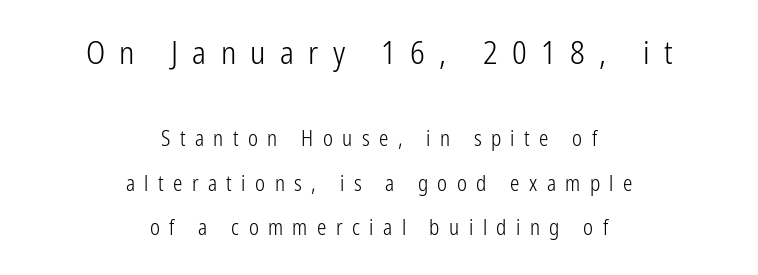
The image shows 32 px light, condensed sans-serif type, upright; set centered, loose line spacing (2.12x), unusually wide letter spacing (+0.45 em), not underlined; the first (top) block is 1.52x larger; low stroke contrast and a medium x-height.
